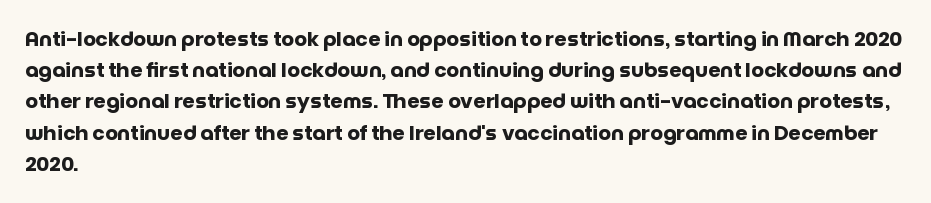
The image shows 20 px bold type, upright; set left-aligned, normal line spacing (1.56x), normal letter spacing, not underlined.
